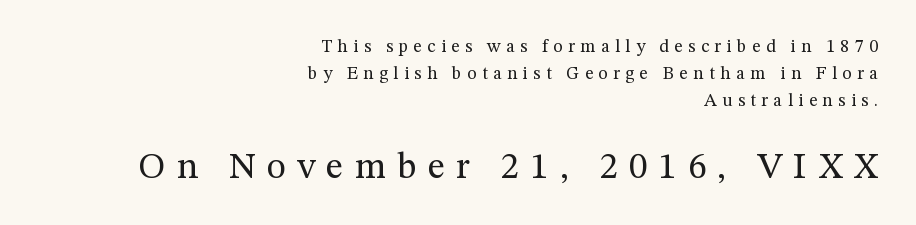
Q: Is the text bold? A: No.
Q: Is the text italic (slanted)? A: No, it is upright.
Q: Is the typeface a serif or a sans-serif typeface? A: Serif.
Q: Is the text underlined? A: No.
Q: How is the paragraph aligned? A: Right-aligned.
Q: Is the spacing between letters normal or unusually wide? A: Unusually wide.
Q: Is the spacing between lines tight, normal or loose? A: Normal.
Q: Which block of text is set in a larger size, the first (top) or the second (bottom)? A: The second (bottom) one.
Q: Width (condensed, normal, or wide)? A: Normal.
Q: Stroke contrast? A: Medium.
Q: x-height? A: Medium.
Q: Monospaced? A: No.
